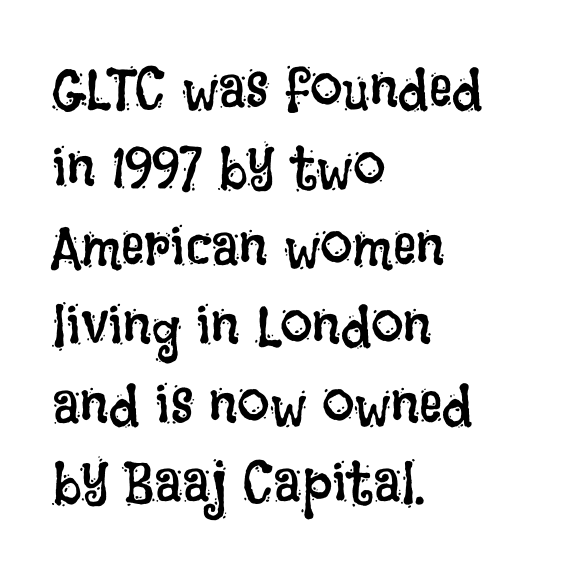
{"italic": "no", "bold": "no", "weight": "regular", "width": "condensed", "stroke_contrast": "low", "x_height": "large", "monospaced": "no", "underline": "no", "align": "left", "line_spacing": "normal", "line_spacing_ratio": 1.36, "letter_spacing": "normal", "letter_spacing_em": 0.0, "glyph_px": 58}
